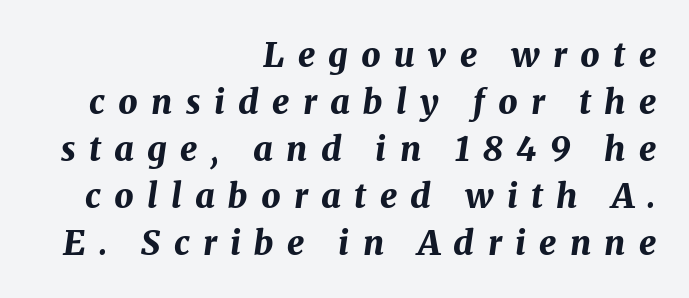
A clean baseline with only descenders dipping below it. Display-style spreading of the glyphs; the letterfit is very open. Horizontal bands of white between lines are of average thickness. Short and long lines alike share a common ending point at right. Do the characters align in a grid? No, the font is proportional. The face used here has a pronounced slope to its letters.
